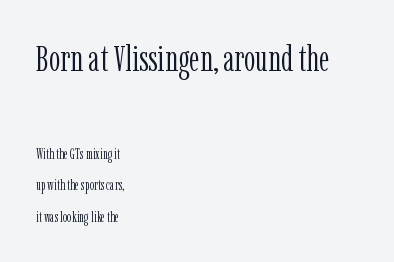
The image shows 36 px light, condensed serif type, upright; set left-aligned, loose line spacing (2.23x), normal letter spacing, not underlined; the first (top) block is 2.57x larger; low stroke contrast and a medium x-height.
